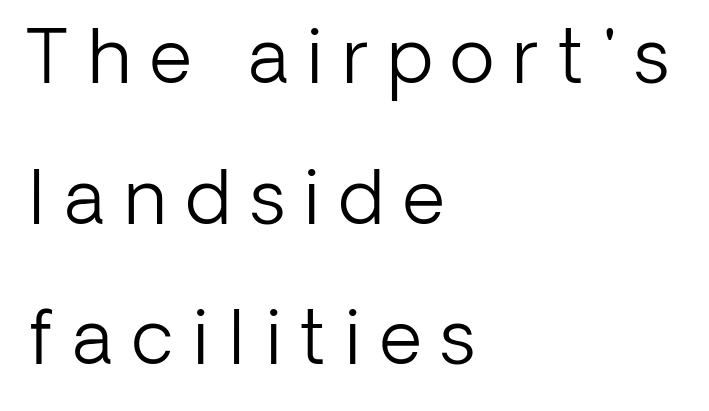
The paragraph shown leans on its left margin. Descenders are the only things crossing below the line. The letters stand straight up with perfectly vertical stems. The cut favours lightness, reaching ordinary text weight at its darkest. Think of a printed novel: that variable character pitch is what you see here. The type family on display is of the sans-serif kind.
